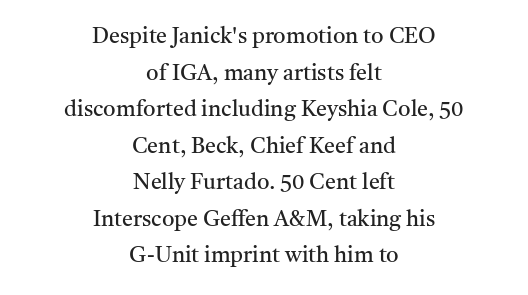
The glyphs are unaccompanied by any horizontal stroke below them. Is the block centered? Yes — each line is placed symmetrically about the middle. Leading matches the norm, producing a regular column. Nope, not italic — everything's standing straight. No chunkiness to these letters — they're not bold. Spacing between characters is what you'd get straight out of the box.
